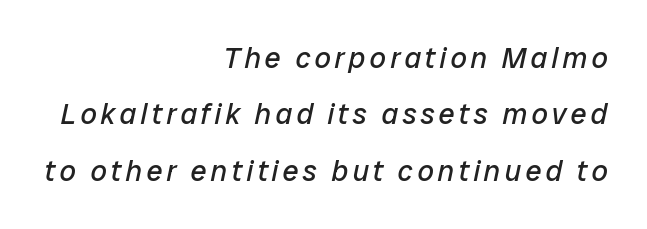
Honestly, the rows look like they've been pulled way apart. Letters rest on an invisible, unmarked baseline. This reads as an unemphasized weight, regular at the heaviest. An italicized treatment has been applied to the whole sample.
